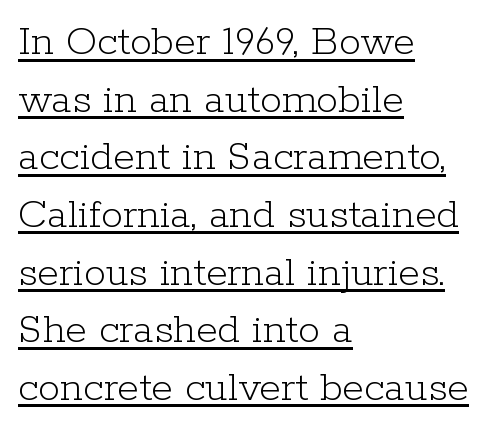
The image shows 44 px light serif type, upright; set left-aligned, normal line spacing (1.31x), normal letter spacing, underlined; low stroke contrast and a medium x-height.
